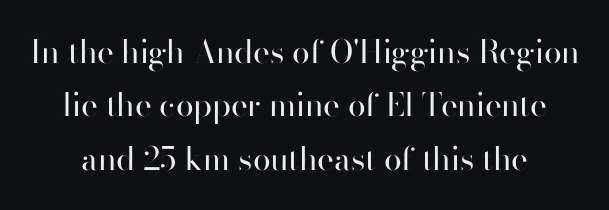
The letters stand upright; this is a roman face. Looks like regular typesetting: each glyph gets only the width it needs. Serif or sans? Sans — the stroke terminals are bare. Bold? No — there's no thickening of the strokes.
